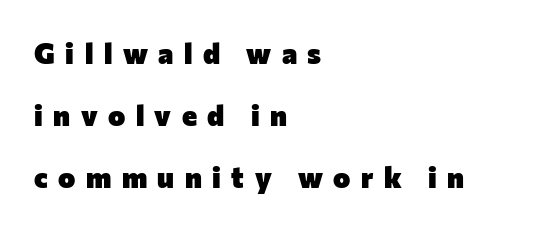
Q: Is the text bold? A: Yes.
Q: Is the text italic (slanted)? A: No, it is upright.
Q: Is the typeface a serif or a sans-serif typeface? A: Sans-serif.
Q: Is the text underlined? A: No.
Q: How is the paragraph aligned? A: Left-aligned.
Q: Is the spacing between letters normal or unusually wide? A: Unusually wide.
Q: Is the spacing between lines tight, normal or loose? A: Loose.
Q: Width (condensed, normal, or wide)? A: Normal.
Q: Stroke contrast? A: Low.
Q: x-height? A: Medium.
Q: Monospaced? A: No.
